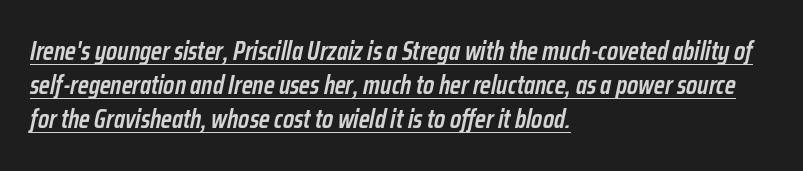
The image shows 26 px text type, italic (leaning right); set left-aligned, normal line spacing (1.31x), normal letter spacing, underlined.
